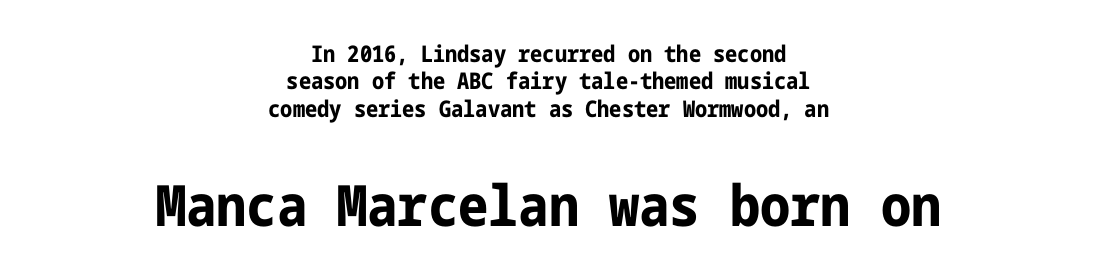
The image shows 57 px bold, condensed sans-serif type, upright; set centered, line spacing 1.19x, normal letter spacing, not underlined; the second (bottom) block is 2.48x larger; low stroke contrast and a medium x-height.
